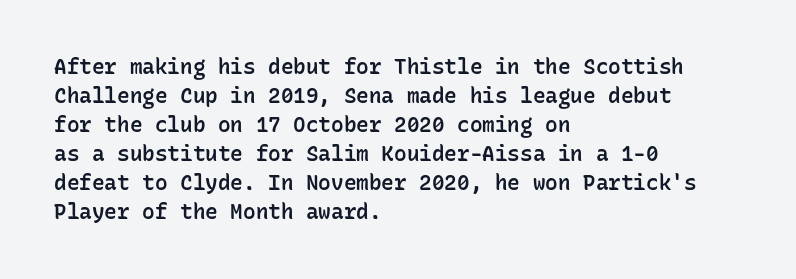
Q: Is the text bold? A: Semi-bold.
Q: Is the text italic (slanted)? A: No, it is upright.
Q: Is the text underlined? A: No.
Q: How is the paragraph aligned? A: Left-aligned.
Q: Is the spacing between letters normal or unusually wide? A: Normal.
Q: Is the spacing between lines tight, normal or loose? A: Normal.
